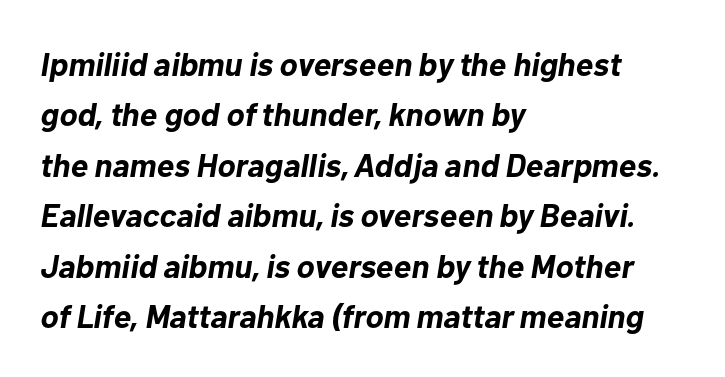
Q: Is the text bold? A: Yes.
Q: Is the text italic (slanted)? A: Yes, it leans right by about 10 degrees.
Q: Is the text underlined? A: No.
Q: How is the paragraph aligned? A: Left-aligned.
Q: Is the spacing between letters normal or unusually wide? A: Normal.
Q: Is the spacing between lines tight, normal or loose? A: Normal.
Q: Width (condensed, normal, or wide)? A: Normal.
Q: Stroke contrast? A: Low.
Q: x-height? A: Medium.
Q: Monospaced? A: No.
